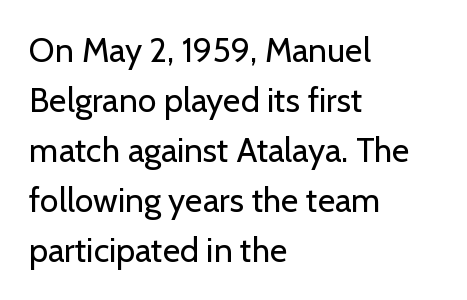
Nope, no serifs anywhere on these letters. Leading: standard. The string is rendered with underlining switched off. Here the designer chose a conventional face with non-uniform glyph widths. No extra ink here — the face is not bold. The letters sit at their default tracking, neither squeezed nor spread.
